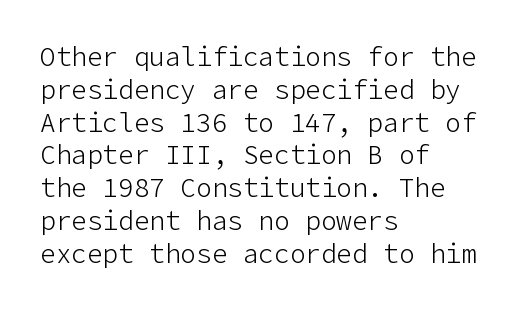
Check the space under the baseline: it is left empty. Posture: upright roman. Is the type heavy? It reads as light-to-regular instead. One-word summary of the alignment: left. The line-height multiplier appears to be the usual default.
